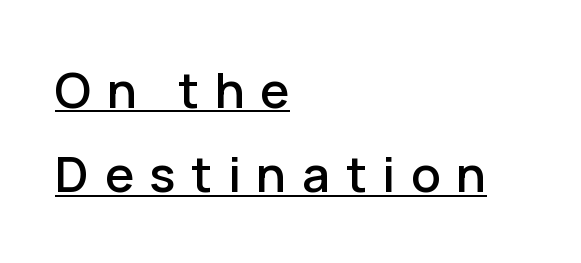
Words appear elongated and porous because spacing is wide. The glyphs are accompanied by a horizontal stroke just below them. The axis of the letterforms is exactly vertical. Each letter keeps its own natural width here, so spacing adapts to shape. This sample uses a sans-serif face. All the whitespace from short lines collects on the right.
